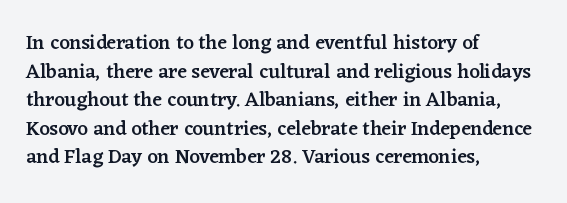
The type sits square on the baseline with zero lean. The lines are quadded left. Is the letter spacing exaggerated? No — it looks like the ordinary default. The designer left line spacing at the default. A bit beefed up — I'd call it semibold rather than bold. Underlining? Definitely not there.
